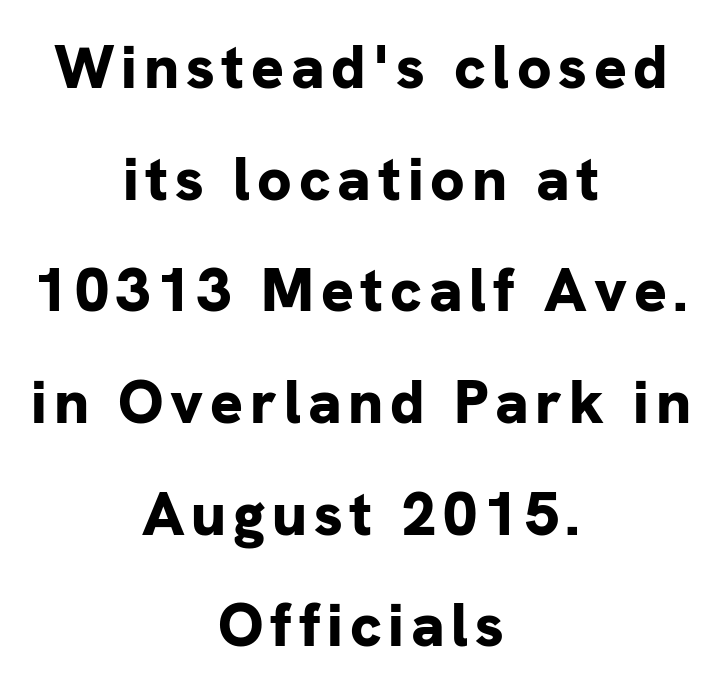
{"serif": "no", "italic": "no", "bold": "yes", "weight": "bold", "width": "normal", "stroke_contrast": "low", "x_height": "medium", "monospaced": "no", "underline": "no", "align": "center", "line_spacing_ratio": 1.83, "glyph_px": 61}
